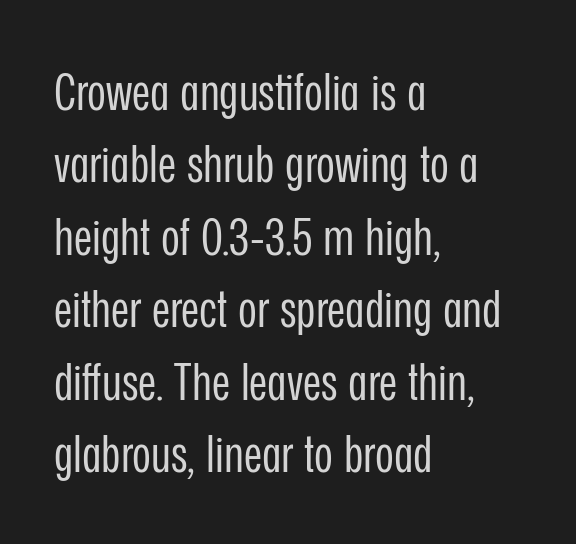
{"serif": "no", "italic": "no", "bold": "no", "weight": "regular", "width": "condensed", "stroke_contrast": "low", "x_height": "medium", "monospaced": "no", "underline": "no", "align": "left", "line_spacing": "normal", "line_spacing_ratio": 1.42, "letter_spacing": "normal", "letter_spacing_em": 0.0, "glyph_px": 51}
